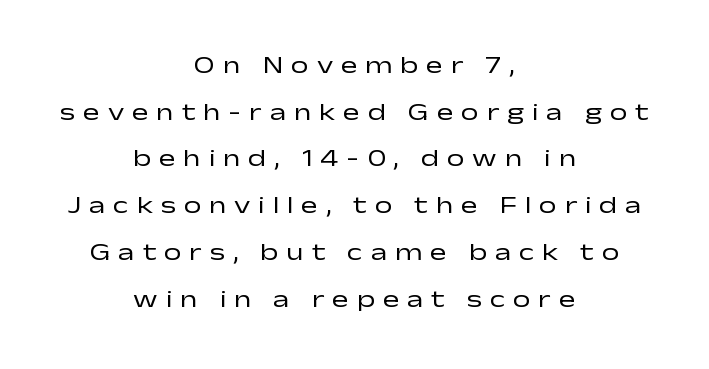
Q: Is the text bold? A: No.
Q: Is the text italic (slanted)? A: No, it is upright.
Q: Is the text underlined? A: No.
Q: How is the paragraph aligned? A: Centered.
Q: Is the spacing between letters normal or unusually wide? A: Unusually wide.
